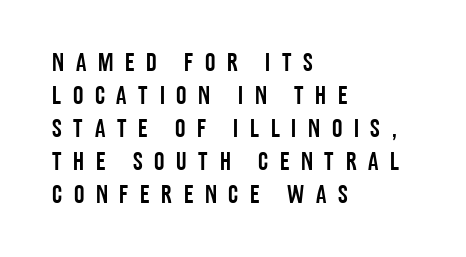
Q: Is the text italic (slanted)? A: No, it is upright.
Q: Is the text underlined? A: No.
Q: How is the paragraph aligned? A: Left-aligned.
Q: Is the spacing between letters normal or unusually wide? A: Unusually wide.
Q: Is the spacing between lines tight, normal or loose? A: Normal.
